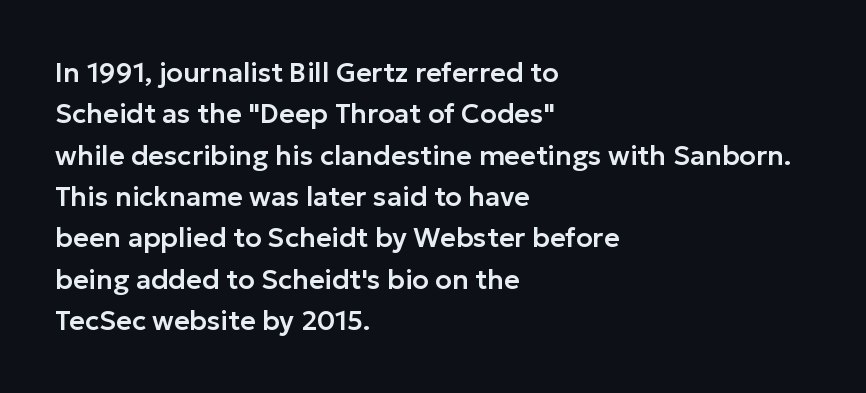
Q: Is the text italic (slanted)? A: No, it is upright.
Q: Is the text underlined? A: No.
Q: How is the paragraph aligned? A: Left-aligned.
Q: Is the spacing between letters normal or unusually wide? A: Normal.
Q: Is the spacing between lines tight, normal or loose? A: Normal.
